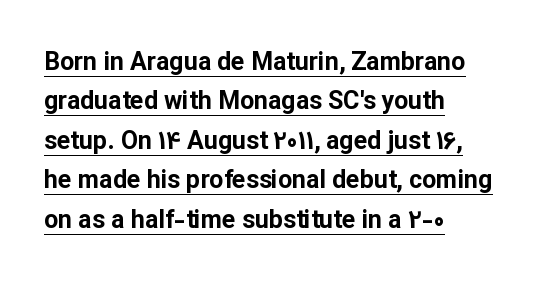
The image shows 25 px bold type, upright; set left-aligned, normal line spacing (1.58x), normal letter spacing, underlined.
